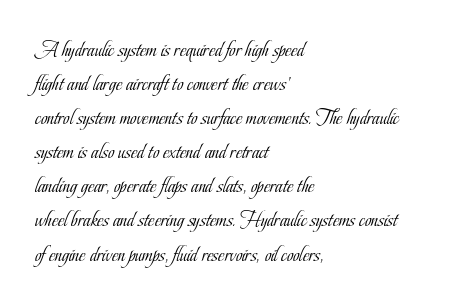
{"bold": "no", "underline": "no", "align": "left", "line_spacing": "normal", "line_spacing_ratio": 1.55, "letter_spacing": "normal", "letter_spacing_em": 0.0, "glyph_px": 22}
